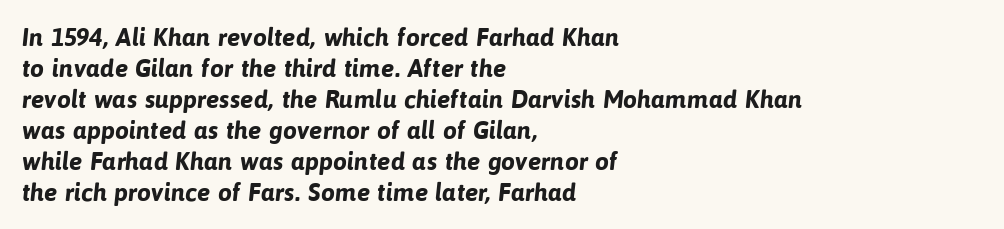
The image shows 25 px bold type; set left-aligned, line spacing 1.24x, normal letter spacing, not underlined.
